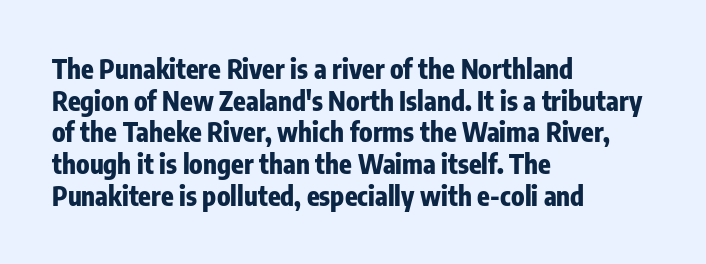
I'd describe the lettering as bold — thick and assertive. Words appear dense and cohesive because spacing is normal. Reading down the block, your eye returns to a fixed left position each line. The lettering holds an erect, upright posture throughout. Descender tails drop into unmarked territory.
